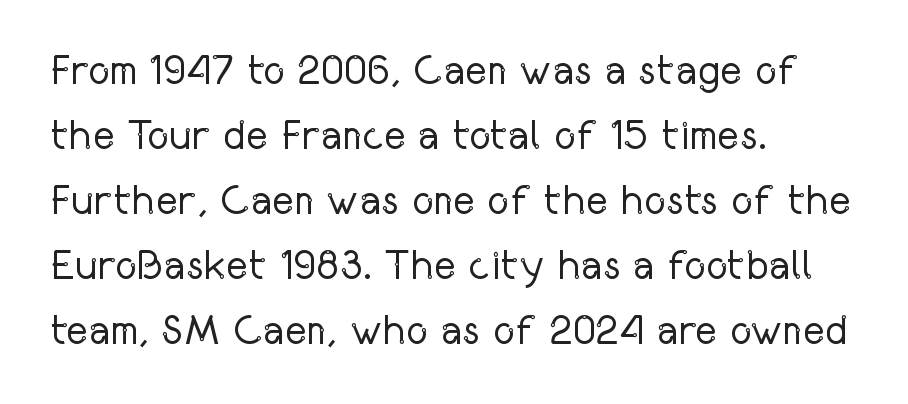
Q: Is the text bold? A: No.
Q: Is the text italic (slanted)? A: No, it is upright.
Q: Is the typeface a serif or a sans-serif typeface? A: Sans-serif.
Q: Is the text underlined? A: No.
Q: How is the paragraph aligned? A: Left-aligned.
Q: Is the spacing between letters normal or unusually wide? A: Normal.
Q: Is the spacing between lines tight, normal or loose? A: Normal.
Q: Width (condensed, normal, or wide)? A: Condensed.
Q: Stroke contrast? A: Low.
Q: x-height? A: Medium.
Q: Monospaced? A: No.
